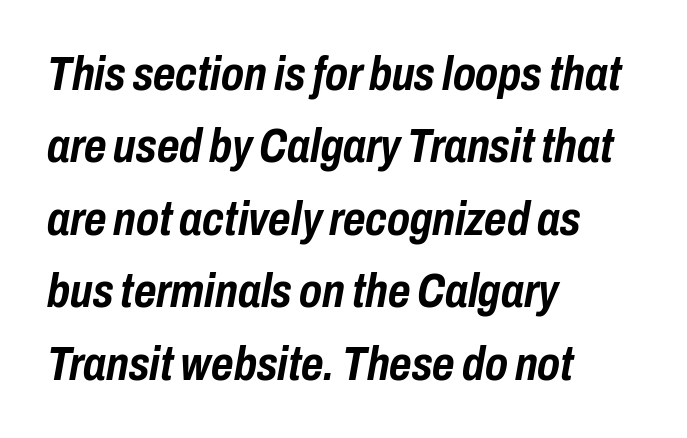
{"italic": "yes", "lean": "right", "slant_degrees": 10, "bold": "yes", "weight": "semibold", "width": "condensed", "stroke_contrast": "low", "x_height": "medium", "monospaced": "no", "underline": "no", "align": "left", "line_spacing": "normal", "line_spacing_ratio": 1.51, "letter_spacing": "normal", "letter_spacing_em": 0.0, "glyph_px": 48}
